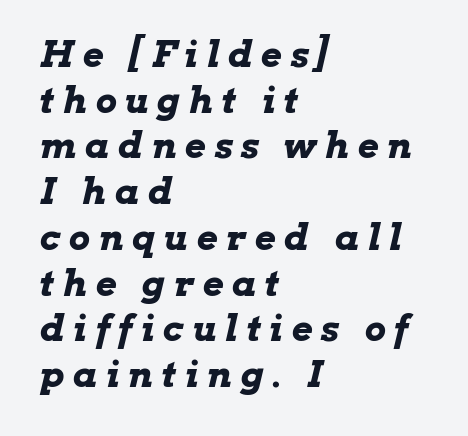
{"italic": "yes", "lean": "right", "slant_degrees": 13, "bold": "yes", "weight": "bold", "width": "wide", "stroke_contrast": "low", "x_height": "medium", "monospaced": "no", "underline": "no", "align": "left", "line_spacing": "normal", "line_spacing_ratio": 1.27, "letter_spacing": "wide", "letter_spacing_em": 0.24, "glyph_px": 36}
